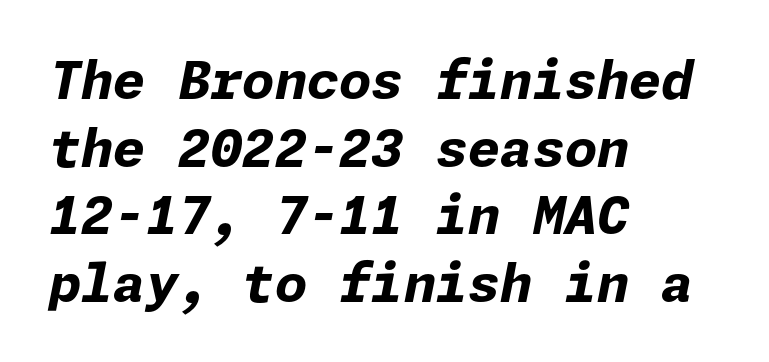
The image shows 52 px bold type, italic (leaning right); set left-aligned, normal line spacing (1.3x), normal letter spacing, not underlined; low stroke contrast and a medium x-height.
